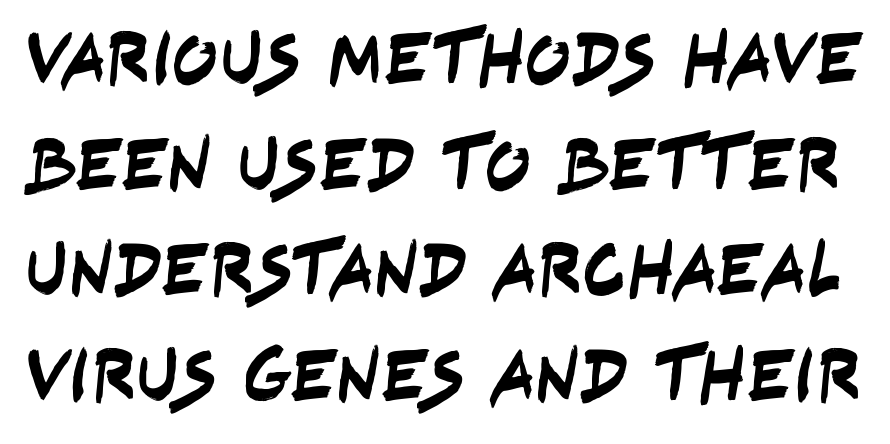
{"serif": "no", "width": "condensed", "stroke_contrast": "low", "x_height": "large", "monospaced": "no", "underline": "no", "line_spacing": "normal", "line_spacing_ratio": 1.39, "letter_spacing": "normal", "letter_spacing_em": 0.0, "glyph_px": 76}
